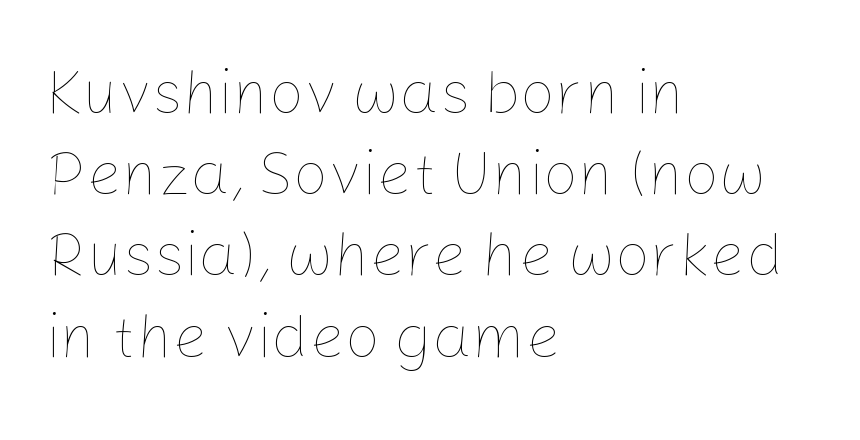
Q: Is the text bold? A: No.
Q: Is the text italic (slanted)? A: No, it is upright.
Q: Is the text underlined? A: No.
Q: How is the paragraph aligned? A: Left-aligned.
Q: Is the spacing between letters normal or unusually wide? A: Normal.
Q: Is the spacing between lines tight, normal or loose? A: Normal.
Q: Width (condensed, normal, or wide)? A: Normal.
Q: Stroke contrast? A: Low.
Q: x-height? A: Medium.
Q: Monospaced? A: No.
